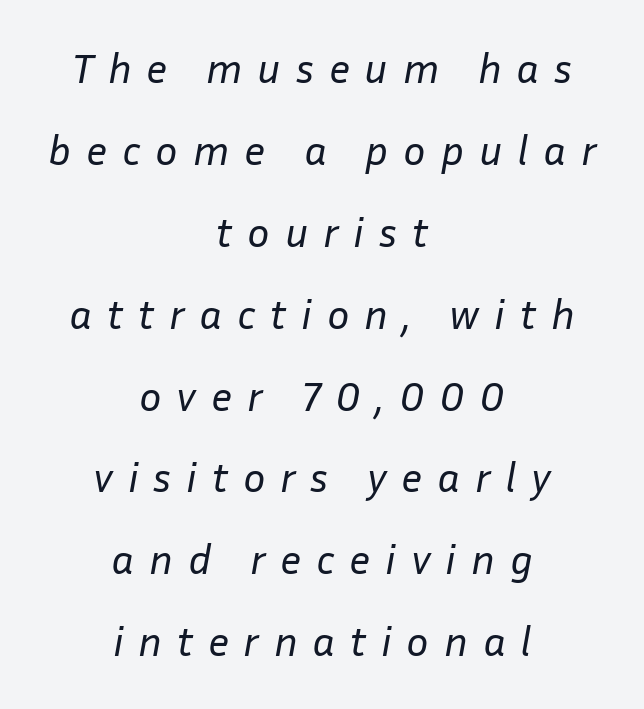
{"italic": "yes", "lean": "right", "slant_degrees": 10, "bold": "no", "weight": "regular", "width": "normal", "stroke_contrast": "low", "x_height": "medium", "monospaced": "no", "underline": "no", "align": "center", "line_spacing": "loose", "line_spacing_ratio": 1.95, "letter_spacing": "wide", "letter_spacing_em": 0.35, "glyph_px": 42}
